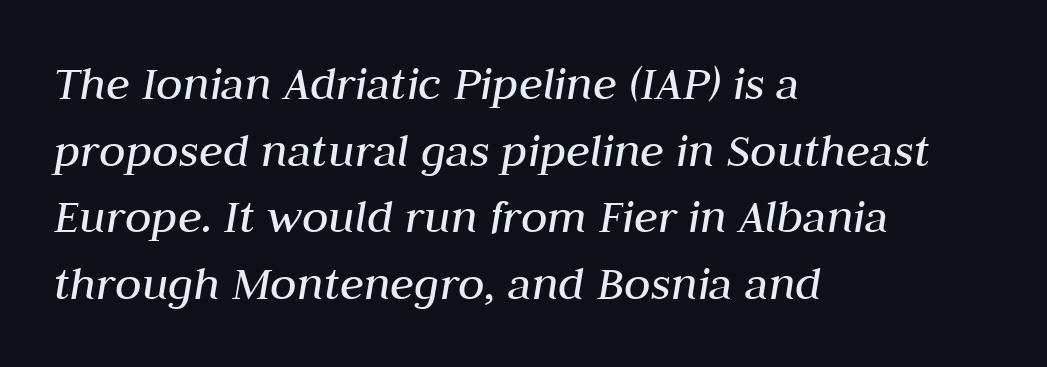
{"italic": "yes", "lean": "right", "slant_degrees": 10, "bold": "no", "weight": "regular", "width": "normal", "stroke_contrast": "medium", "x_height": "medium", "monospaced": "no", "underline": "no", "align": "left", "line_spacing": "normal", "line_spacing_ratio": 1.36, "letter_spacing": "normal", "letter_spacing_em": 0.0, "glyph_px": 49}
